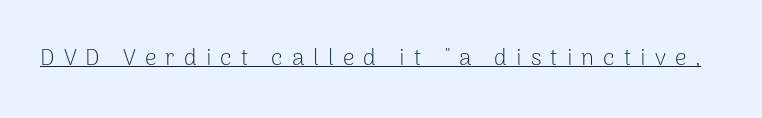
The image shows 23 px text type, upright; set unusually wide letter spacing (+0.39 em), underlined.
